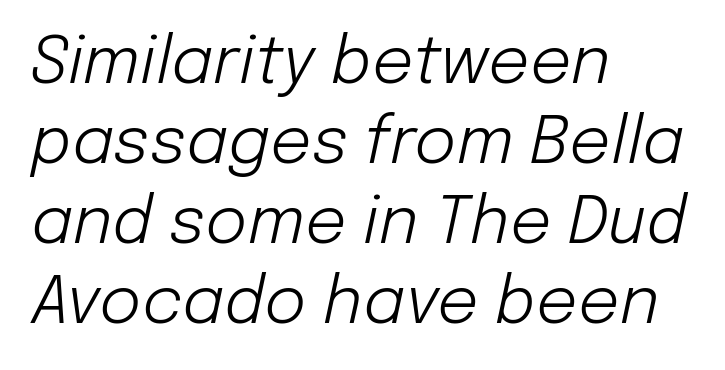
Q: Is the text bold? A: No.
Q: Is the text italic (slanted)? A: Yes, it leans right by about 12 degrees.
Q: Is the text underlined? A: No.
Q: How is the paragraph aligned? A: Left-aligned.
Q: Is the spacing between letters normal or unusually wide? A: Normal.
Q: Width (condensed, normal, or wide)? A: Normal.
Q: Stroke contrast? A: Low.
Q: x-height? A: Medium.
Q: Monospaced? A: No.
